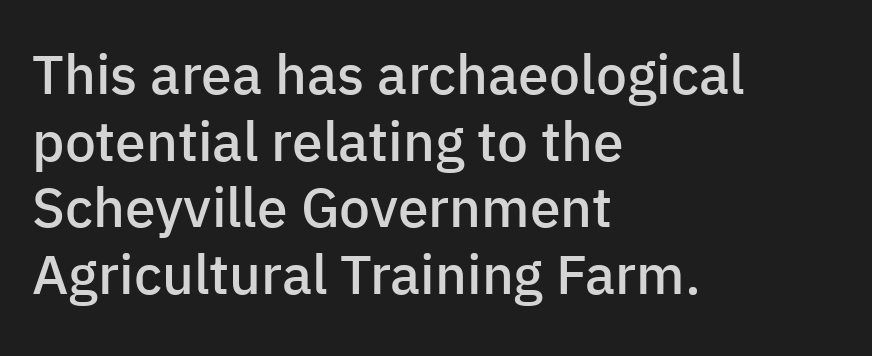
The image shows 55 px semibold sans-serif type, upright; set left-aligned, line spacing 1.21x, normal letter spacing, not underlined; low stroke contrast and a medium x-height.
